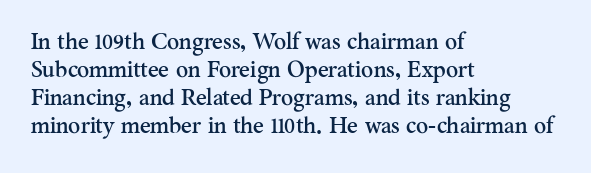
{"italic": "no", "underline": "no", "align": "left", "line_spacing_ratio": 1.22, "letter_spacing": "normal", "letter_spacing_em": 0.0, "glyph_px": 23}
